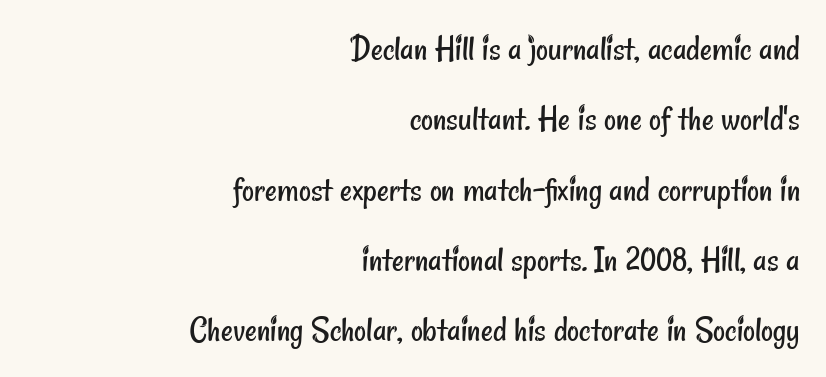
The typesetting does not lean heavy: it is not bold. In terms of letterspacing, this is plain default setting. Think of a printed novel: that variable character pitch is what you see here. Notice how the passage keeps a crisp vertical edge on the right only.
